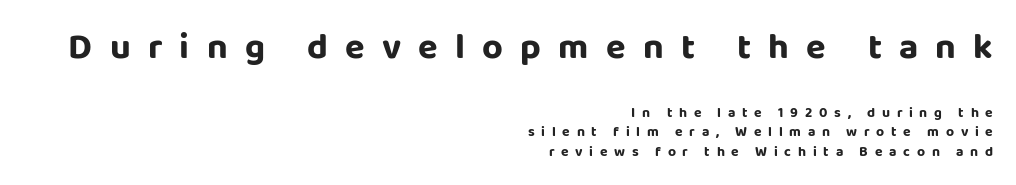
{"serif": "no", "italic": "no", "width": "normal", "stroke_contrast": "low", "x_height": "large", "monospaced": "no", "underline": "no", "align": "right", "line_spacing": "normal", "line_spacing_ratio": 1.41, "letter_spacing": "wide", "letter_spacing_em": 0.48, "larger_block": "first", "size_ratio": 2.57, "glyph_px": 36}
